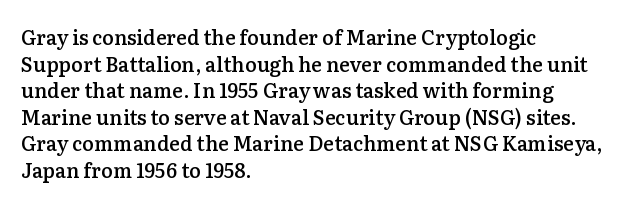
Q: Is the text bold? A: Semi-bold.
Q: Is the text italic (slanted)? A: No, it is upright.
Q: Is the text underlined? A: No.
Q: How is the paragraph aligned? A: Left-aligned.
Q: Is the spacing between letters normal or unusually wide? A: Normal.
Q: Is the spacing between lines tight, normal or loose? A: Normal.
